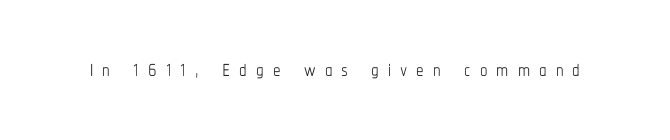
Q: Is the text bold? A: No.
Q: Is the text italic (slanted)? A: No, it is upright.
Q: Is the text underlined? A: No.
Q: Is the spacing between letters normal or unusually wide? A: Unusually wide.
Q: Width (condensed, normal, or wide)? A: Condensed.
Q: Stroke contrast? A: Low.
Q: x-height? A: Medium.
Q: Monospaced? A: No.
